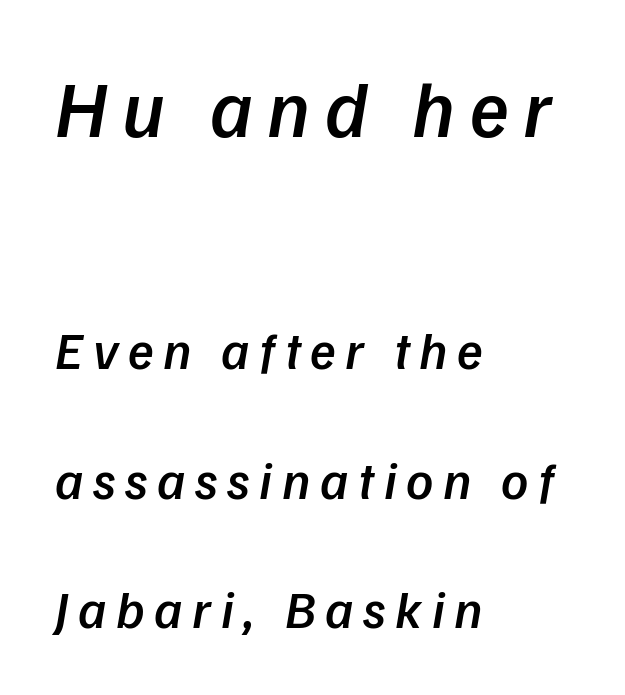
Beneath every word, the page is bare. The font's italic variant was chosen for this text. Spacing verdict: proportional, widths tailored to each character. These lines are set flush left with a ragged right edge. Typographic density is moderately raised because the face is semibold.
